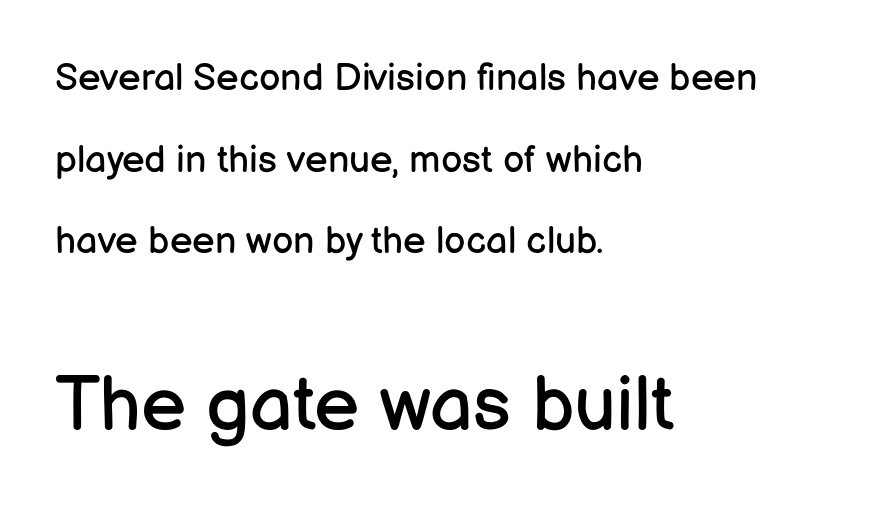
The image shows 76 px regular-weight sans-serif type, upright; set left-aligned, loose line spacing (2.15x), normal letter spacing, not underlined; the second (bottom) block is 2.0x larger; low stroke contrast and a medium x-height.
